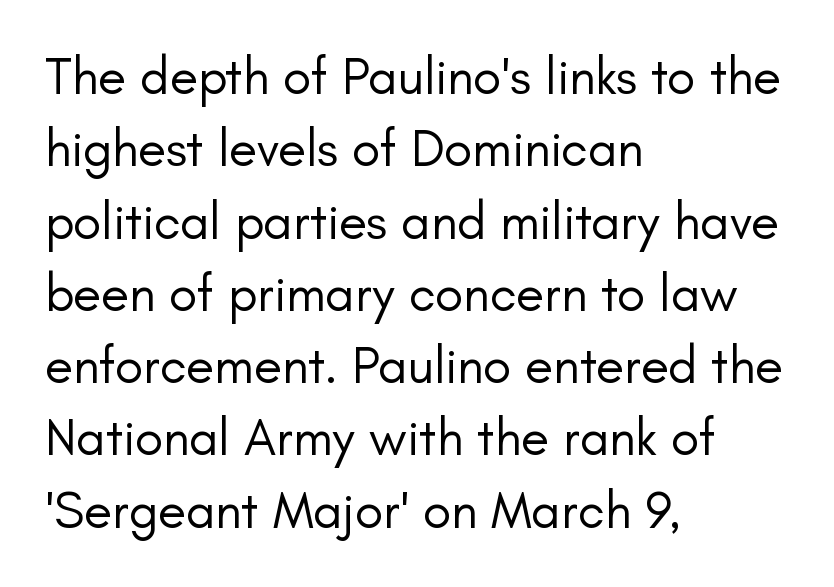
Q: Is the text bold? A: No.
Q: Is the text italic (slanted)? A: No, it is upright.
Q: Is the typeface a serif or a sans-serif typeface? A: Sans-serif.
Q: Is the text underlined? A: No.
Q: How is the paragraph aligned? A: Left-aligned.
Q: Is the spacing between letters normal or unusually wide? A: Normal.
Q: Is the spacing between lines tight, normal or loose? A: Normal.
Q: Width (condensed, normal, or wide)? A: Normal.
Q: Stroke contrast? A: Low.
Q: x-height? A: Small.
Q: Monospaced? A: No.
